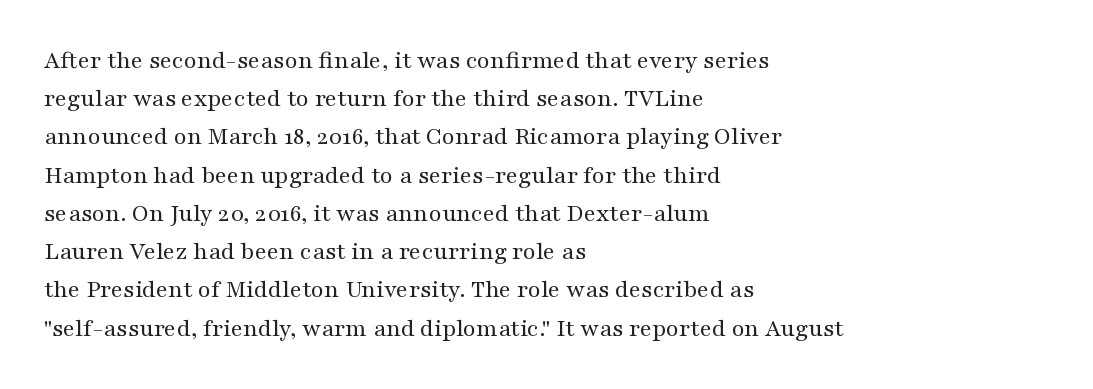
Q: Is the text bold? A: No.
Q: Is the text italic (slanted)? A: No, it is upright.
Q: Is the text underlined? A: No.
Q: How is the paragraph aligned? A: Left-aligned.
Q: Is the spacing between letters normal or unusually wide? A: Normal.
Q: Is the spacing between lines tight, normal or loose? A: Normal.
